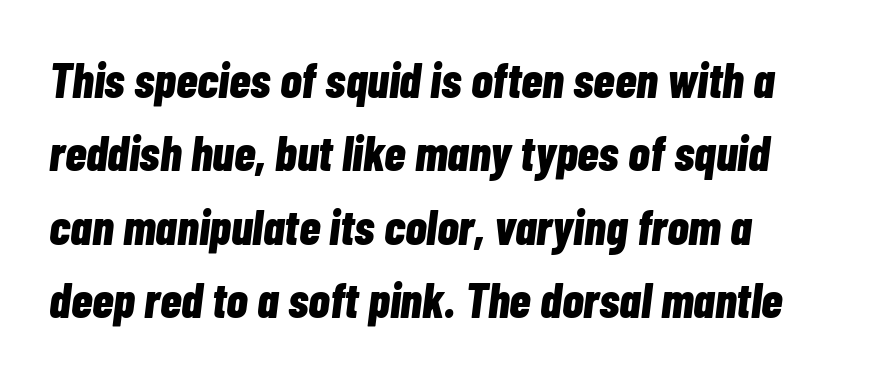
The image shows 49 px bold, condensed type, italic (leaning right); set left-aligned, normal line spacing (1.5x), normal letter spacing, not underlined; low stroke contrast and a medium x-height.
